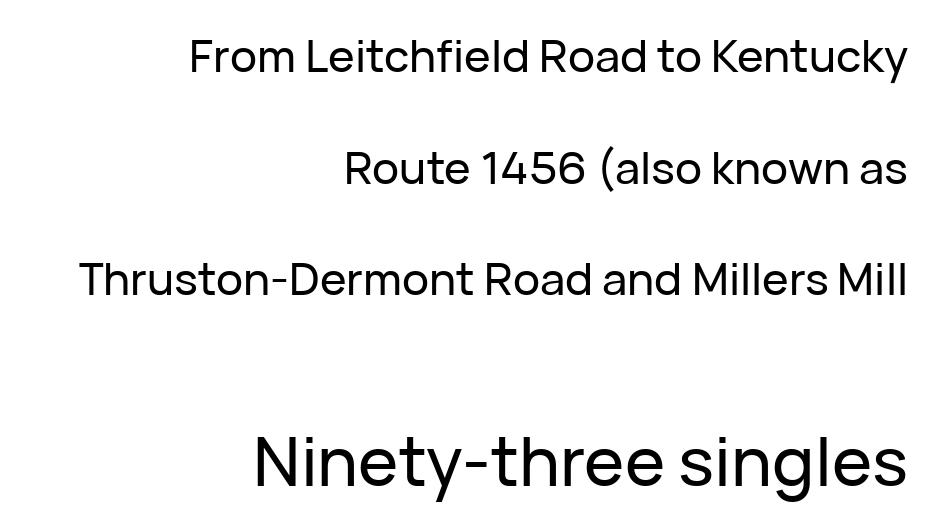
What's the leading like? Stretched, with rows far apart. Each letter's strokes conclude bluntly, with no projecting serifs. A student would call this right alignment; a typographer would say flush right, rag left. Look at the glyph heights: the lower group is clearly the bigger setting. The specimen omits any rule beneath the text block's lines.
